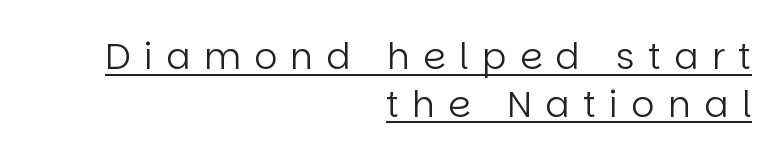
The lines in this sample share a right terminus and differ only in where they begin. Weight: in the light-to-regular range. Letterform terminals end flat and unadorned throughout the passage. The letters are spread apart with noticeably loose tracking.
